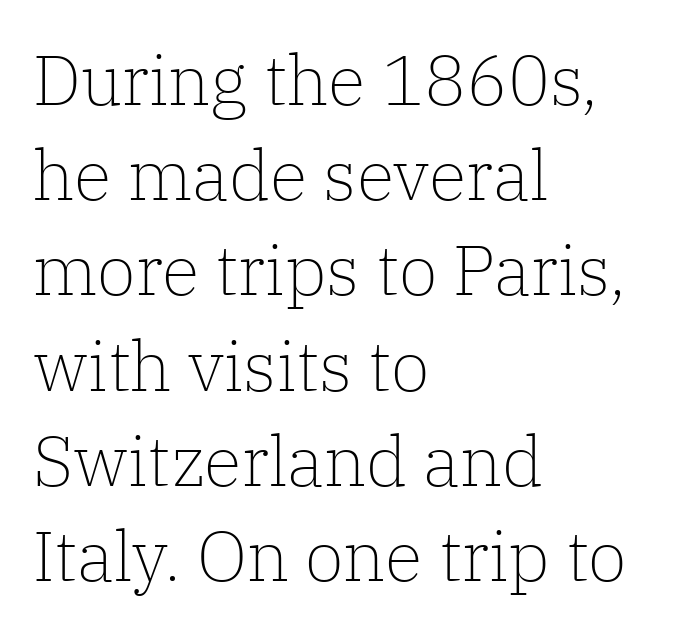
{"serif": "yes", "italic": "no", "bold": "no", "weight": "light", "width": "normal", "stroke_contrast": "low", "x_height": "medium", "monospaced": "no", "underline": "no", "align": "left", "line_spacing": "normal", "line_spacing_ratio": 1.36, "letter_spacing": "normal", "letter_spacing_em": 0.0, "glyph_px": 70}
